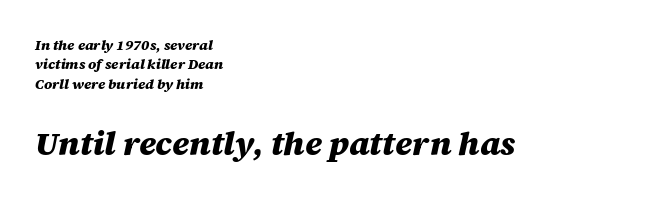
The image shows 33 px heavy type, italic (leaning right); set left-aligned, normal line spacing (1.39x), normal letter spacing, not underlined; the second (bottom) block is 2.36x larger; medium stroke contrast and a large x-height.
